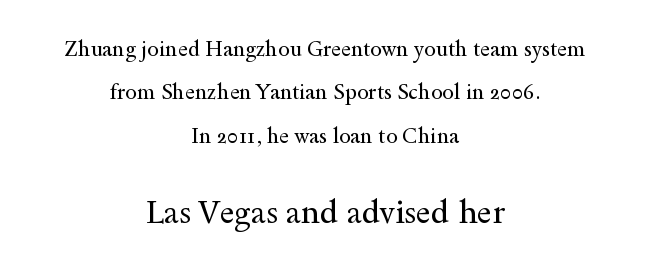
Q: Is the text bold? A: No.
Q: Is the text italic (slanted)? A: No, it is upright.
Q: Is the typeface a serif or a sans-serif typeface? A: Serif.
Q: Is the text underlined? A: No.
Q: How is the paragraph aligned? A: Centered.
Q: Is the spacing between letters normal or unusually wide? A: Normal.
Q: Is the spacing between lines tight, normal or loose? A: Loose.
Q: Which block of text is set in a larger size, the first (top) or the second (bottom)? A: The second (bottom) one.
Q: Width (condensed, normal, or wide)? A: Wide.
Q: x-height? A: Small.
Q: Monospaced? A: No.
